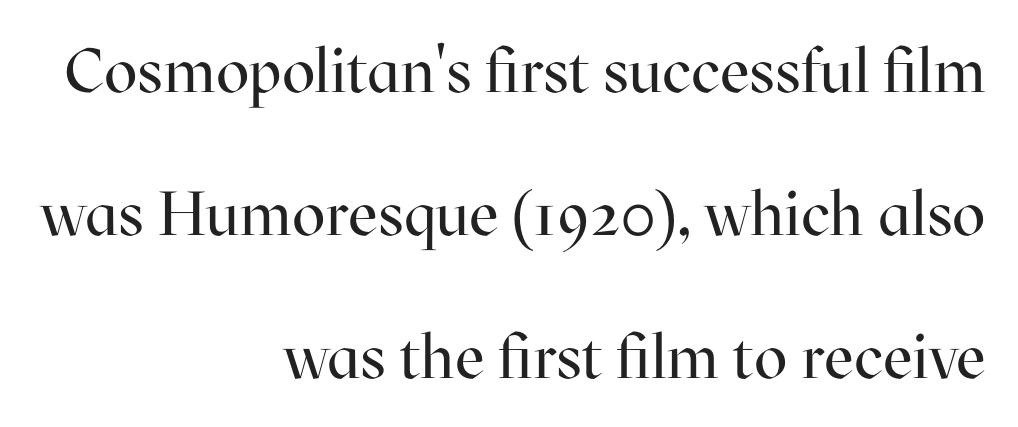
Q: Is the text bold? A: No.
Q: Is the text italic (slanted)? A: No, it is upright.
Q: Is the typeface a serif or a sans-serif typeface? A: Serif.
Q: Is the text underlined? A: No.
Q: How is the paragraph aligned? A: Right-aligned.
Q: Is the spacing between letters normal or unusually wide? A: Normal.
Q: Is the spacing between lines tight, normal or loose? A: Loose.
Q: Width (condensed, normal, or wide)? A: Normal.
Q: Stroke contrast? A: High.
Q: x-height? A: Medium.
Q: Monospaced? A: No.
